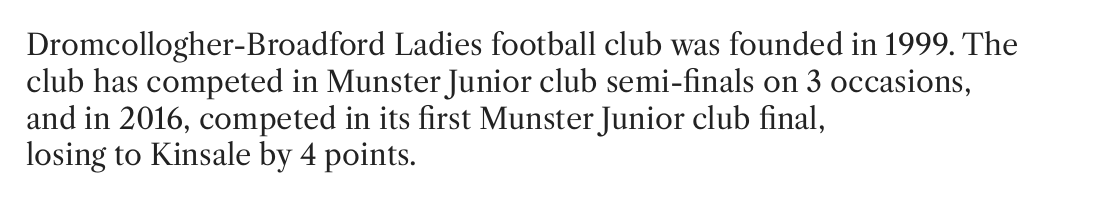
Look at the tracking — it's just the regular setting, nothing added. Is there much room between lines? A standard amount, neither cramped nor airy. A student would call this left alignment; a typographer would say flush left, rag right. Honestly, there is no underline to notice here at all. Italic? Not at all — the glyphs are vertical.
